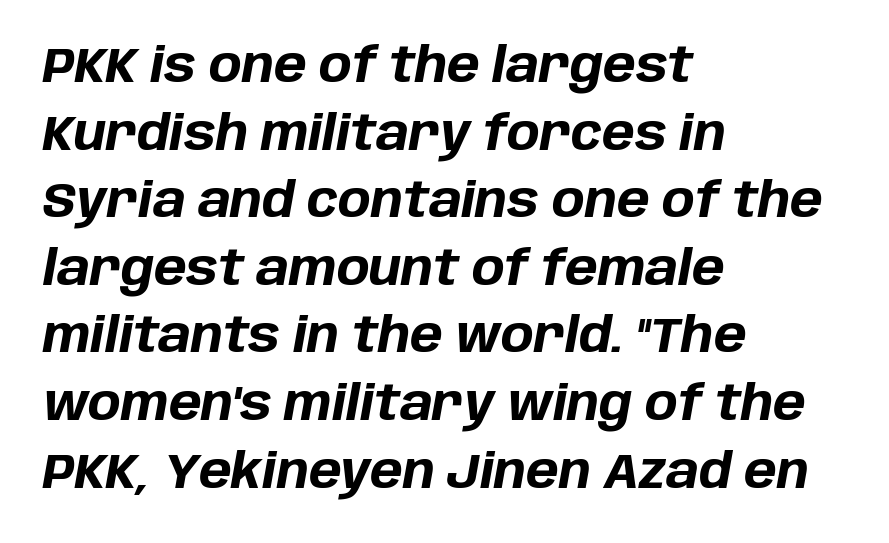
Q: Is the text bold? A: Yes.
Q: Is the text italic (slanted)? A: Yes, it leans right by about 10 degrees.
Q: Is the text underlined? A: No.
Q: How is the paragraph aligned? A: Left-aligned.
Q: Is the spacing between letters normal or unusually wide? A: Normal.
Q: Is the spacing between lines tight, normal or loose? A: Normal.
Q: Width (condensed, normal, or wide)? A: Normal.
Q: Stroke contrast? A: Low.
Q: x-height? A: Large.
Q: Monospaced? A: No.
